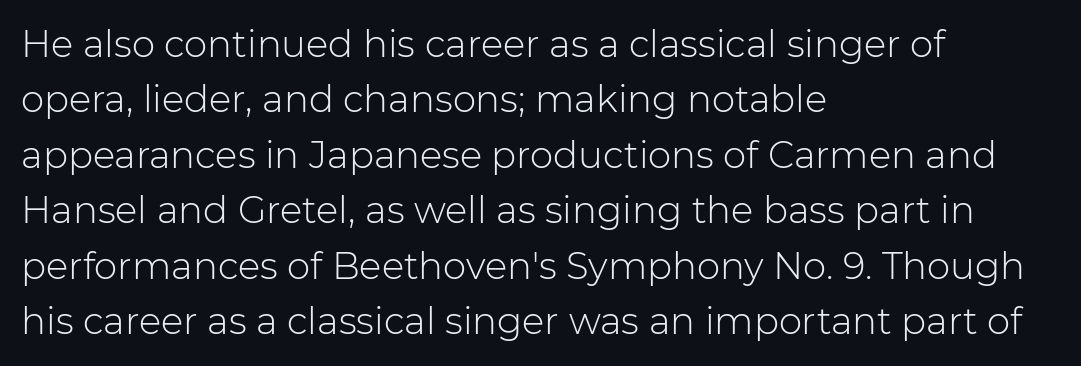
Q: Is the text bold? A: No.
Q: Is the text italic (slanted)? A: No, it is upright.
Q: Is the typeface a serif or a sans-serif typeface? A: Sans-serif.
Q: Is the text underlined? A: No.
Q: How is the paragraph aligned? A: Left-aligned.
Q: Is the spacing between letters normal or unusually wide? A: Normal.
Q: Is the spacing between lines tight, normal or loose? A: Normal.
Q: Width (condensed, normal, or wide)? A: Normal.
Q: Stroke contrast? A: Low.
Q: x-height? A: Medium.
Q: Monospaced? A: No.
